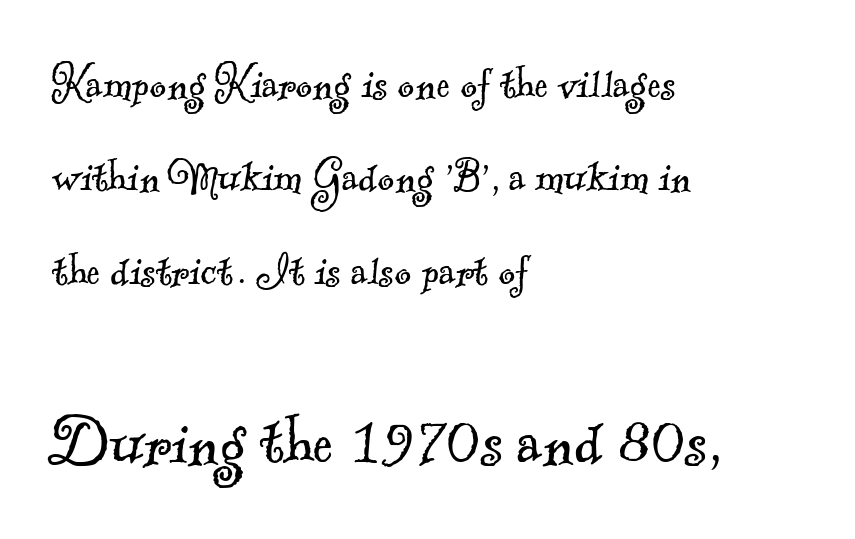
The image shows 77 px light serif type; set left-aligned, line spacing 1.83x, normal letter spacing, not underlined; the second (bottom) block is 1.51x larger; a small x-height.
